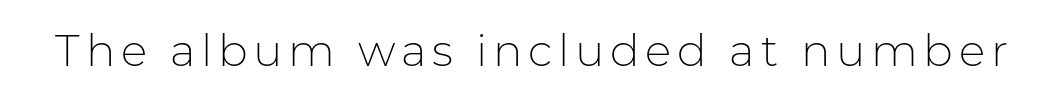
{"serif": "no", "italic": "no", "bold": "no", "weight": "light", "width": "normal", "stroke_contrast": "low", "x_height": "medium", "monospaced": "no", "underline": "no", "glyph_px": 44}
